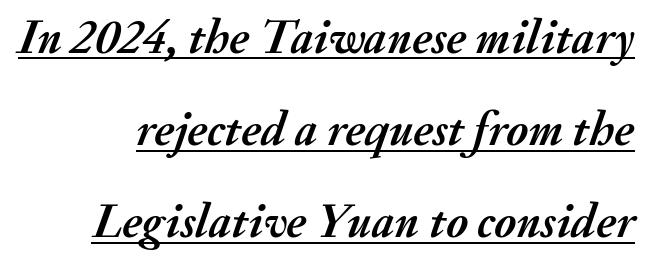
{"italic": "yes", "lean": "right", "slant_degrees": 20, "bold": "yes", "weight": "semibold", "width": "normal", "stroke_contrast": "medium", "x_height": "small", "monospaced": "no", "underline": "yes", "line_spacing": "loose", "line_spacing_ratio": 1.92, "letter_spacing": "normal", "letter_spacing_em": 0.0, "glyph_px": 48}
